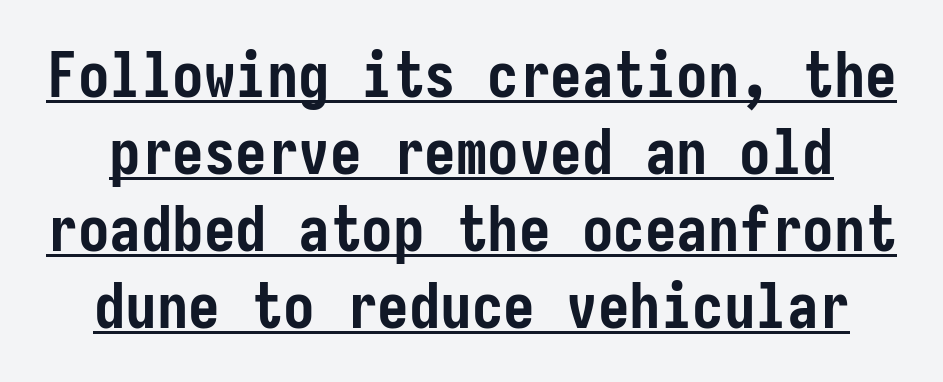
Q: Is the text bold? A: Yes.
Q: Is the text italic (slanted)? A: No, it is upright.
Q: Is the typeface a serif or a sans-serif typeface? A: Sans-serif.
Q: Is the text underlined? A: Yes.
Q: Is the spacing between letters normal or unusually wide? A: Normal.
Q: Width (condensed, normal, or wide)? A: Condensed.
Q: Stroke contrast? A: Low.
Q: x-height? A: Medium.
